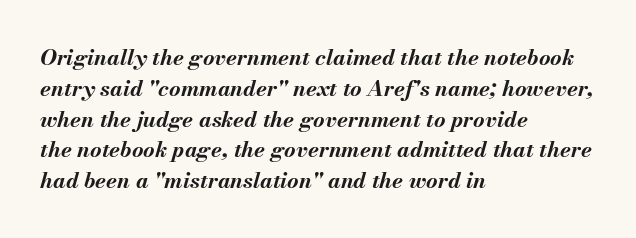
Q: Is the text bold? A: Yes.
Q: Is the text italic (slanted)? A: Yes, it leans right by about 13 degrees.
Q: Is the text underlined? A: No.
Q: How is the paragraph aligned? A: Left-aligned.
Q: Is the spacing between letters normal or unusually wide? A: Normal.
Q: Is the spacing between lines tight, normal or loose? A: Normal.
